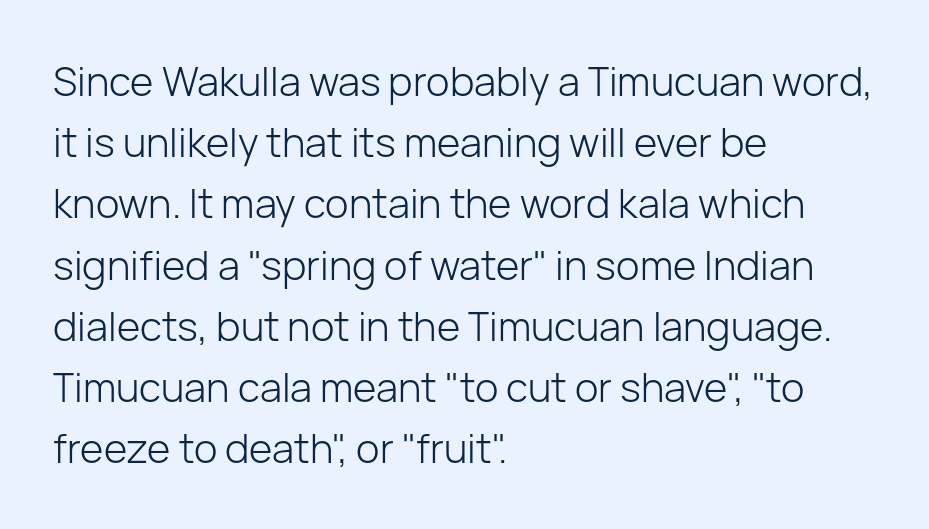
The image shows 40 px light sans-serif type, upright; set left-aligned, normal line spacing (1.53x), normal letter spacing, not underlined; low stroke contrast and a medium x-height.
